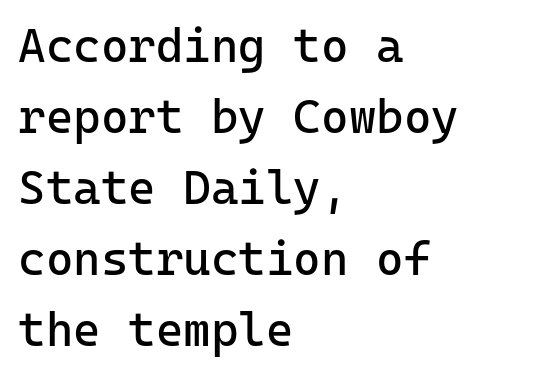
The image shows 47 px regular-weight sans-serif type, upright, monospaced; set left-aligned, normal line spacing (1.51x), normal letter spacing, not underlined; low stroke contrast and a medium x-height.
